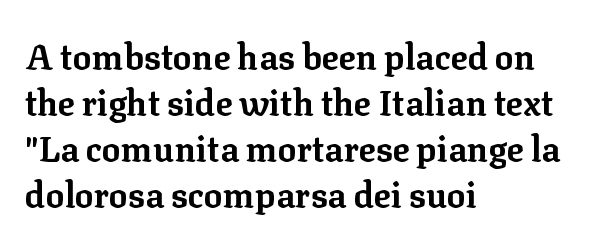
The text block is weighted toward the left margin, trailing off unevenly rightward. Tracking here is standard; glyphs follow each other at the usual distance. Note: serifs present on the glyphs. Strokes here are thick enough to call this a true bold. The specimen omits any rule beneath the text block's lines. Varying glyph widths throughout — classic text-font behaviour.
